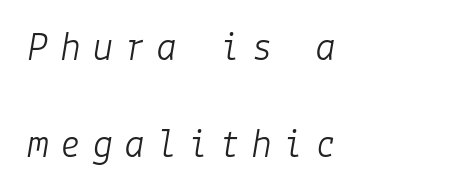
Rows of type keep a wide berth in the vertical direction. A clean baseline with only descenders dipping below it. Loose tracking; the words dissolve into strings of separated letters. The typeface has the unassuming heft of standard copy or less. Compared with ordinary roman type, these characters are visibly tilted.
